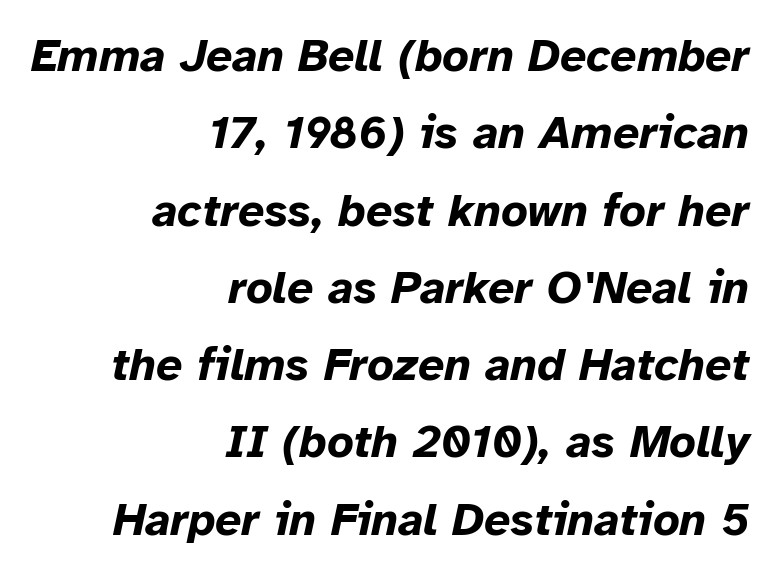
The image shows 46 px bold type, italic (leaning right); set right-aligned, normal line spacing (1.68x), normal letter spacing, not underlined; low stroke contrast and a medium x-height.
